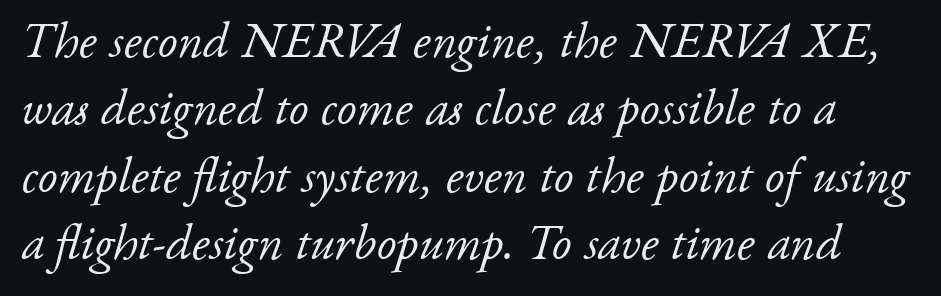
The image shows 50 px light serif type, italic (leaning right); set normal line spacing (1.35x), normal letter spacing, not underlined; low stroke contrast and a small x-height.
